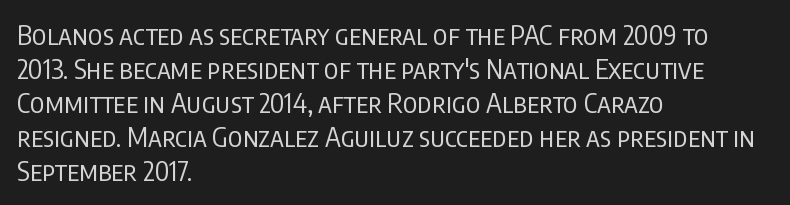
{"italic": "no", "bold": "no", "underline": "no", "align": "left", "line_spacing": "normal", "line_spacing_ratio": 1.26, "letter_spacing": "normal", "letter_spacing_em": 0.0, "glyph_px": 27}
